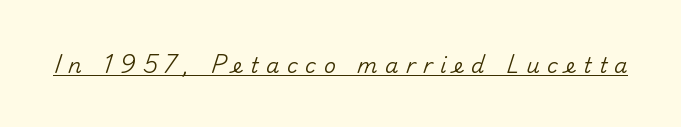
The image shows 21 px text type; set unusually wide letter spacing (+0.36 em), underlined.
